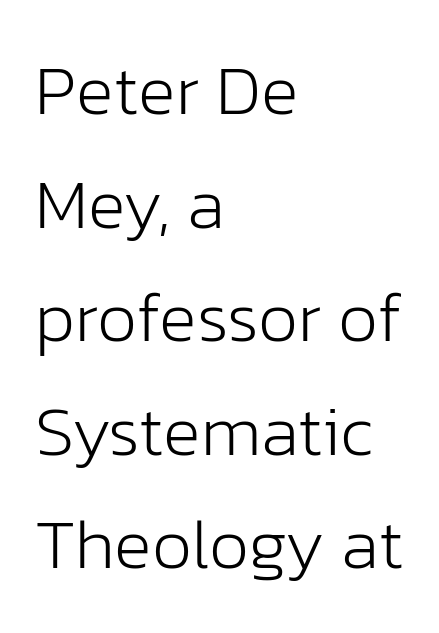
Q: Is the text bold? A: No.
Q: Is the text italic (slanted)? A: No, it is upright.
Q: Is the typeface a serif or a sans-serif typeface? A: Sans-serif.
Q: Is the text underlined? A: No.
Q: How is the paragraph aligned? A: Left-aligned.
Q: Is the spacing between letters normal or unusually wide? A: Normal.
Q: Is the spacing between lines tight, normal or loose? A: Normal.
Q: Width (condensed, normal, or wide)? A: Normal.
Q: Stroke contrast? A: Low.
Q: x-height? A: Medium.
Q: Monospaced? A: No.
